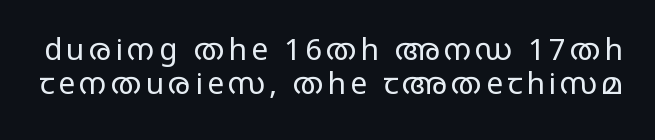
{"serif": "no", "italic": "no", "bold": "no", "weight": "regular", "width": "wide", "stroke_contrast": "low", "x_height": "large", "monospaced": "no", "underline": "no", "line_spacing": "tight", "line_spacing_ratio": 1.15, "glyph_px": 30}
